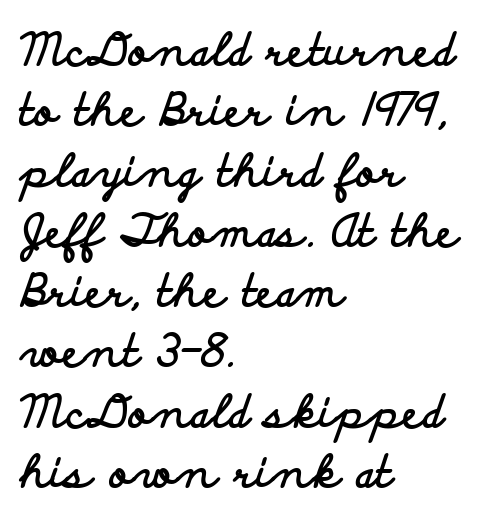
The image shows 44 px bold, wide sans-serif type; set left-aligned, normal line spacing (1.37x), normal letter spacing, not underlined; low stroke contrast and a small x-height.
